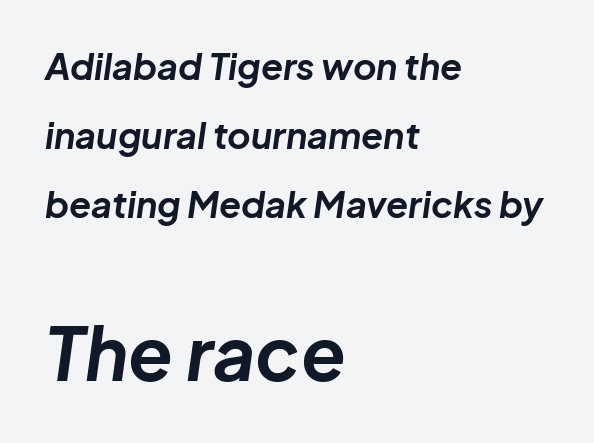
Descenders hang freely into open space. Slant detected: the letters are inclined. The passage shown stacks its lines with a broad gap. The block sitting lower on the canvas is the one with enlarged characters.
